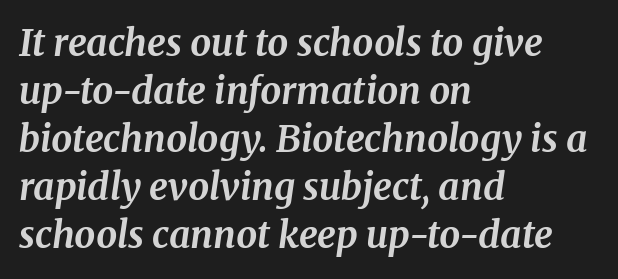
Left-aligned paragraph, ragged on the right. The space beneath each line is pristine and unruled. Note: serifs present on the glyphs. Style check: oblique.
